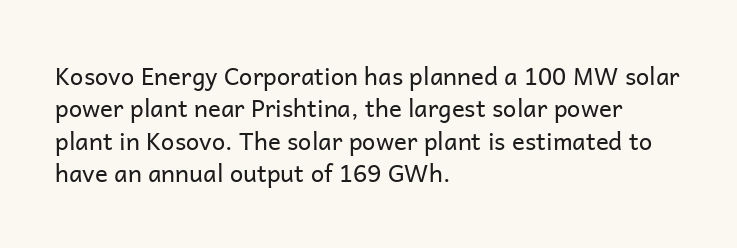
The typesetter chose a ragged-right arrangement here. In terms of letterspacing, this is plain default setting. Descenders hang freely into open space. A typesetter would call this leading conventional body-copy spacing. Stems and bowls with no extra thickness — not bold.
